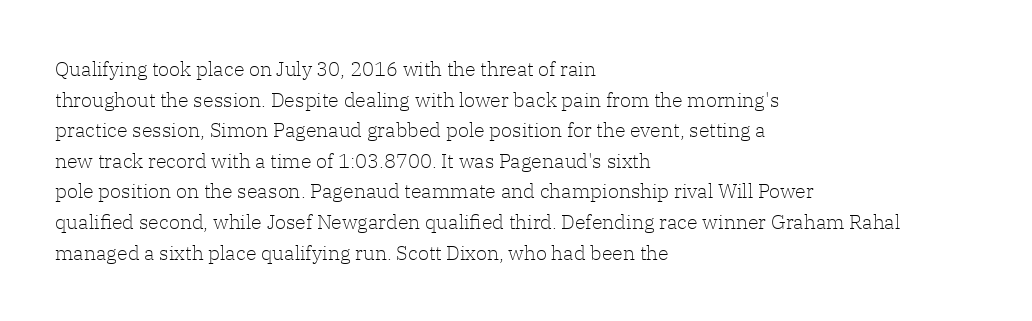
Q: Is the text bold? A: No.
Q: Is the text italic (slanted)? A: No, it is upright.
Q: Is the text underlined? A: No.
Q: How is the paragraph aligned? A: Left-aligned.
Q: Is the spacing between letters normal or unusually wide? A: Normal.
Q: Is the spacing between lines tight, normal or loose? A: Normal.
